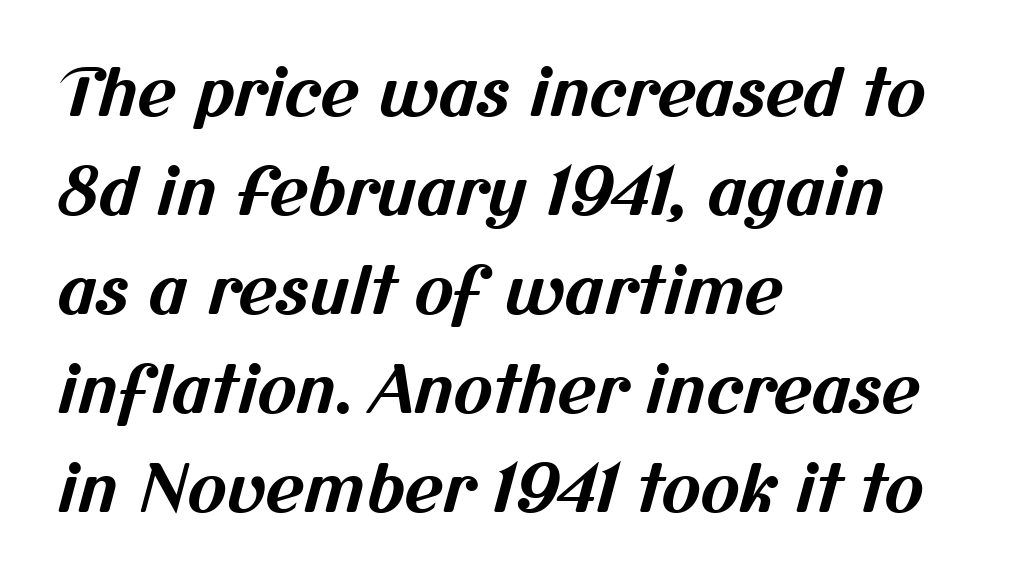
{"serif": "no", "bold": "yes", "weight": "bold", "width": "normal", "stroke_contrast": "medium", "x_height": "medium", "monospaced": "no", "underline": "no", "align": "left", "line_spacing": "normal", "line_spacing_ratio": 1.5, "letter_spacing": "normal", "letter_spacing_em": 0.0, "glyph_px": 66}
